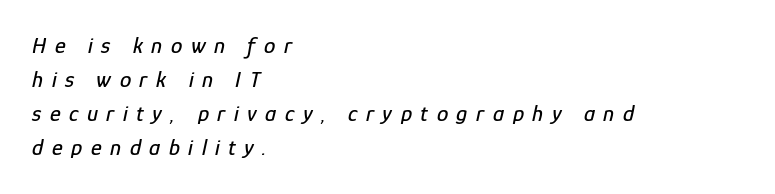
Line starts are locked; line ends wander. The tracking jumps out immediately: characters are airy and widely separated. What's the leading like? Ordinary, nothing unusual. Characters are canted at an angle relative to the baseline's perpendicular. The glyphs are unaccompanied by any horizontal stroke below them.
